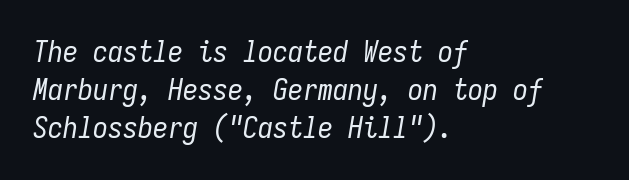
{"italic": "yes", "lean": "right", "slant_degrees": 9, "bold": "no", "weight": "regular", "width": "condensed", "stroke_contrast": "low", "x_height": "medium", "monospaced": "yes", "underline": "no", "align": "left", "line_spacing": "normal", "line_spacing_ratio": 1.26, "letter_spacing": "normal", "letter_spacing_em": 0.0, "glyph_px": 30}
